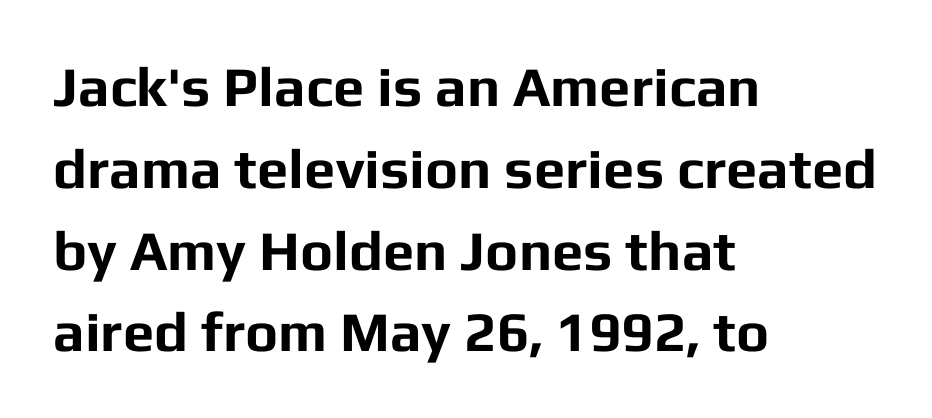
{"serif": "no", "italic": "no", "bold": "yes", "weight": "bold", "width": "normal", "stroke_contrast": "low", "x_height": "medium", "monospaced": "no", "underline": "no", "align": "left", "line_spacing": "normal", "line_spacing_ratio": 1.46, "letter_spacing": "normal", "letter_spacing_em": 0.0, "glyph_px": 56}
